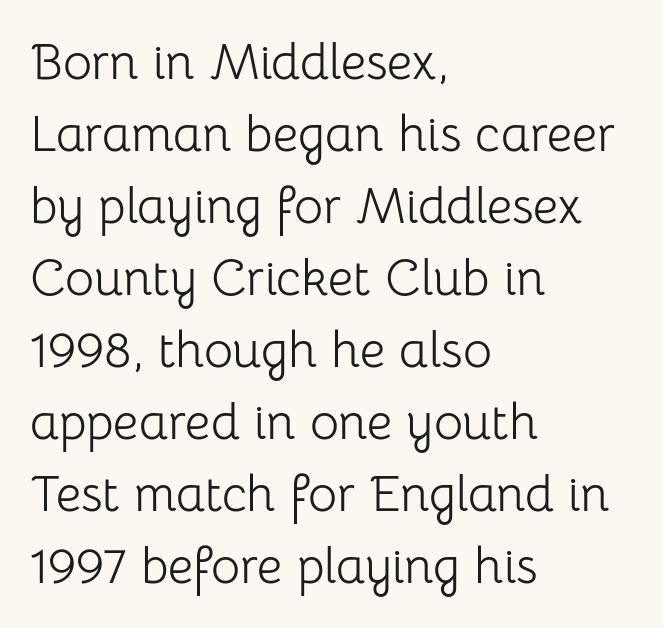
The image shows 50 px light sans-serif type, upright; set left-aligned, normal line spacing (1.44x), normal letter spacing, not underlined; low stroke contrast and a medium x-height.
